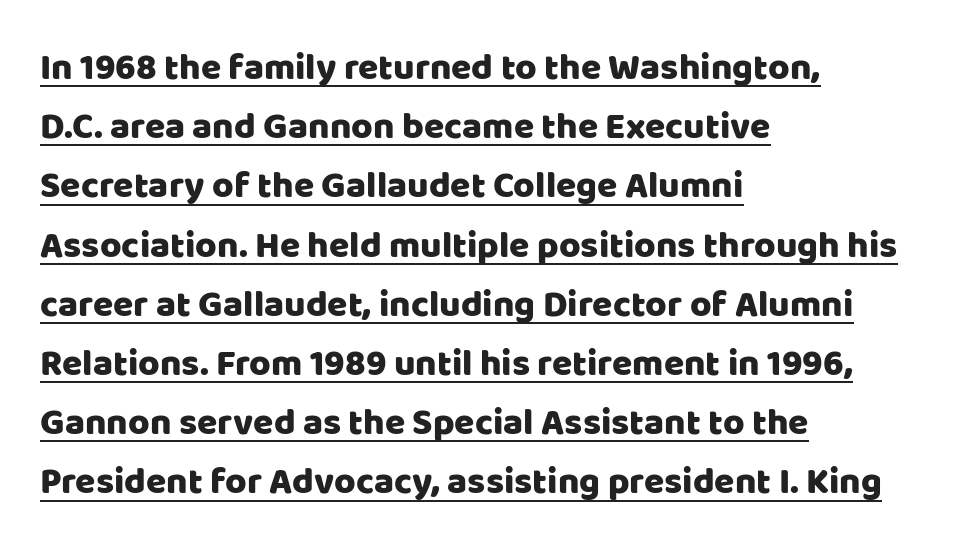
Q: Is the text italic (slanted)? A: No, it is upright.
Q: Is the typeface a serif or a sans-serif typeface? A: Sans-serif.
Q: Is the text underlined? A: Yes.
Q: How is the paragraph aligned? A: Left-aligned.
Q: Is the spacing between letters normal or unusually wide? A: Normal.
Q: Is the spacing between lines tight, normal or loose? A: Normal.
Q: Width (condensed, normal, or wide)? A: Normal.
Q: Stroke contrast? A: Low.
Q: x-height? A: Large.
Q: Monospaced? A: No.
